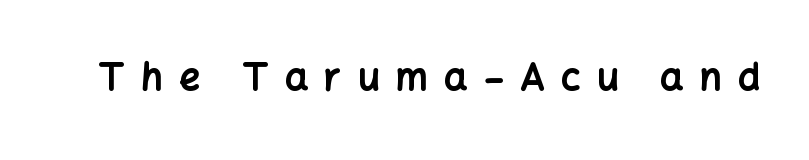
This is heavy type, rendered in bold. Each row of text sits above clean, open space. It's the straight-up-and-down kind of type. There is plenty of visible air inserted between adjacent glyphs. Proportional: the letters do not fall into vertical columns. Stroke terminals: plain, sans-serif.
